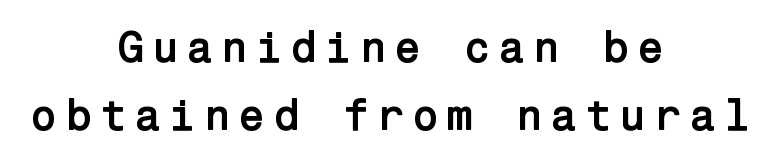
The string is rendered with underlining switched off. Thick stems and heavy bowls — unmistakably bold. Nope, no serifs anywhere on these letters. A normal amount of white space separates one row of letters from the next. The typesetter chose a symmetrical, centered arrangement here. This sample uses an upright cut, with every glyph sitting square on the baseline.
